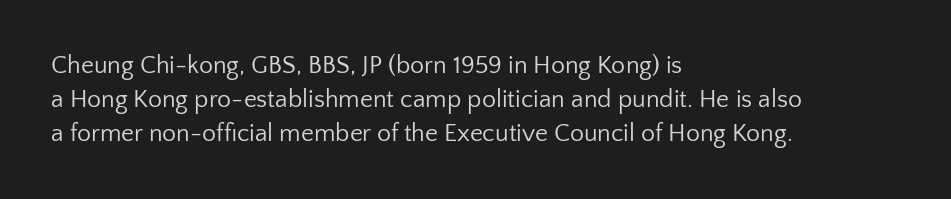
A normal amount of white space separates one row of letters from the next. Honestly, the letter spacing is just normal — you wouldn't notice it. The font's upright variant was chosen for this text. Is this a heavy cut? Hardly; it is regular or lighter. Caption: multi-line text, flush left, ragged right.
